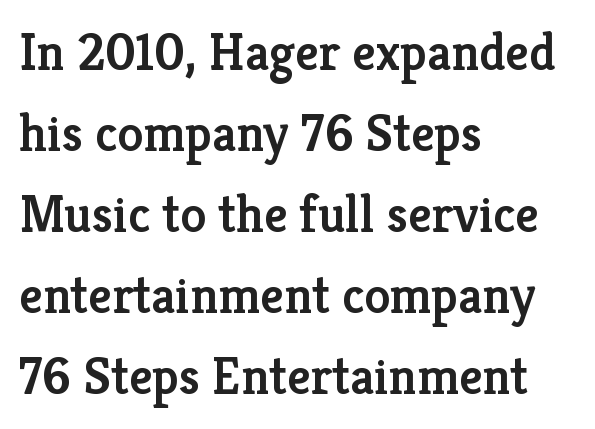
The image shows 52 px semibold serif type, upright; set left-aligned, normal line spacing (1.56x), normal letter spacing, not underlined; low stroke contrast and a medium x-height.
